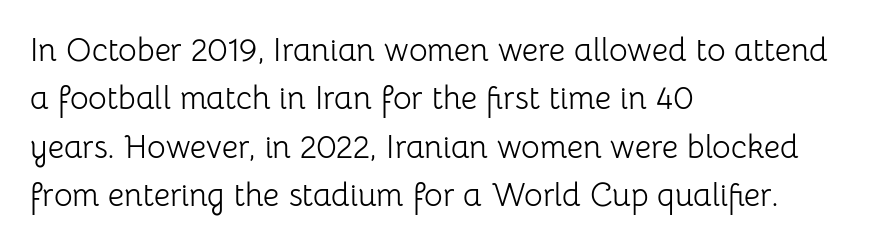
{"serif": "no", "italic": "no", "bold": "no", "weight": "light", "width": "normal", "stroke_contrast": "low", "x_height": "medium", "monospaced": "no", "underline": "no", "align": "left", "line_spacing": "normal", "line_spacing_ratio": 1.51, "letter_spacing": "normal", "letter_spacing_em": 0.0, "glyph_px": 32}
